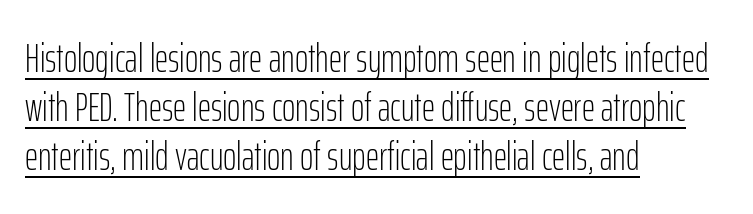
{"serif": "no", "italic": "no", "bold": "no", "weight": "light", "width": "condensed", "stroke_contrast": "low", "x_height": "medium", "monospaced": "no", "underline": "yes", "align": "left", "line_spacing_ratio": 1.2, "letter_spacing": "normal", "letter_spacing_em": 0.0, "glyph_px": 41}
